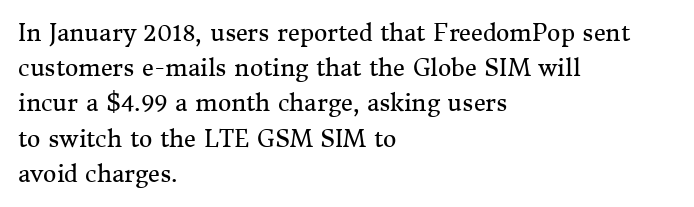
The image shows 23 px text type, upright; set left-aligned, normal line spacing (1.53x), normal letter spacing, not underlined.
